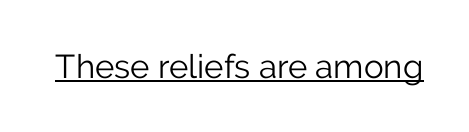
The image shows 33 px light sans-serif type, upright; set normal letter spacing, underlined; low stroke contrast and a medium x-height.
